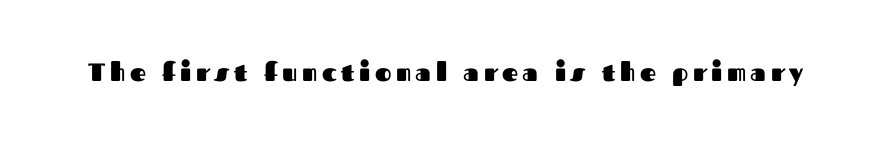
The image shows 25 px bold type, upright; set not underlined.
